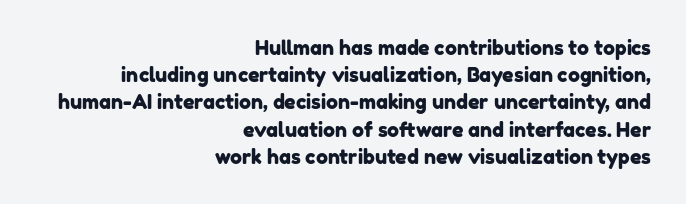
Q: Is the text underlined? A: No.
Q: How is the paragraph aligned? A: Right-aligned.
Q: Is the spacing between letters normal or unusually wide? A: Normal.
Q: Is the spacing between lines tight, normal or loose? A: Normal.
